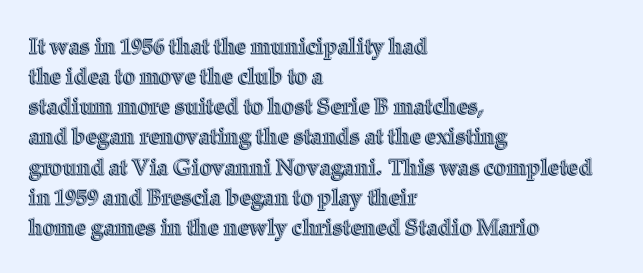
{"italic": "no", "underline": "no", "align": "left", "line_spacing": "normal", "line_spacing_ratio": 1.37, "letter_spacing": "normal", "letter_spacing_em": 0.0, "glyph_px": 22}
